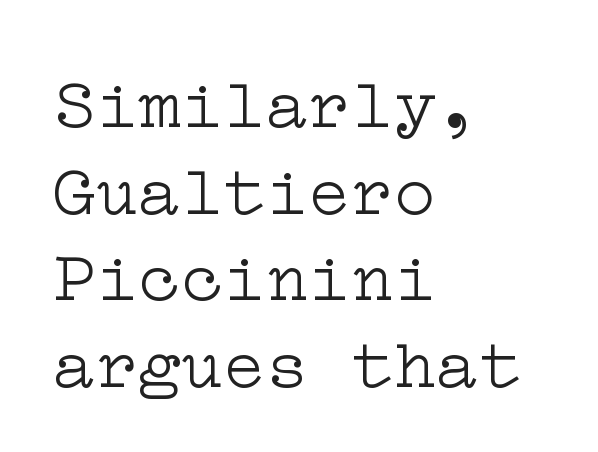
Q: Is the text bold? A: No.
Q: Is the text italic (slanted)? A: No, it is upright.
Q: Is the typeface a serif or a sans-serif typeface? A: Serif.
Q: Is the text underlined? A: No.
Q: How is the paragraph aligned? A: Left-aligned.
Q: Is the spacing between letters normal or unusually wide? A: Normal.
Q: Width (condensed, normal, or wide)? A: Wide.
Q: Stroke contrast? A: Low.
Q: x-height? A: Medium.
